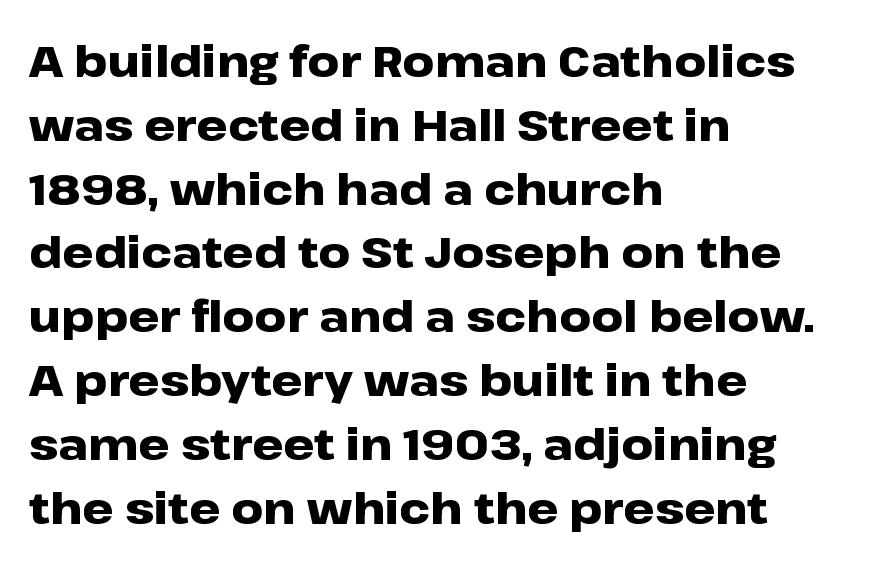
{"serif": "no", "italic": "no", "bold": "yes", "weight": "heavy", "width": "wide", "stroke_contrast": "low", "x_height": "medium", "monospaced": "no", "underline": "no", "align": "left", "line_spacing": "normal", "line_spacing_ratio": 1.45, "letter_spacing": "normal", "letter_spacing_em": 0.0, "glyph_px": 44}
